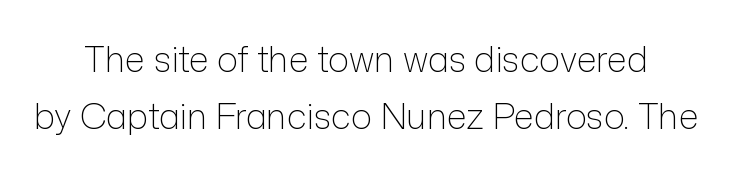
Q: Is the text bold? A: No.
Q: Is the text italic (slanted)? A: No, it is upright.
Q: Is the typeface a serif or a sans-serif typeface? A: Sans-serif.
Q: Is the text underlined? A: No.
Q: Is the spacing between letters normal or unusually wide? A: Normal.
Q: Is the spacing between lines tight, normal or loose? A: Normal.
Q: Width (condensed, normal, or wide)? A: Normal.
Q: Stroke contrast? A: Low.
Q: x-height? A: Medium.
Q: Monospaced? A: No.
